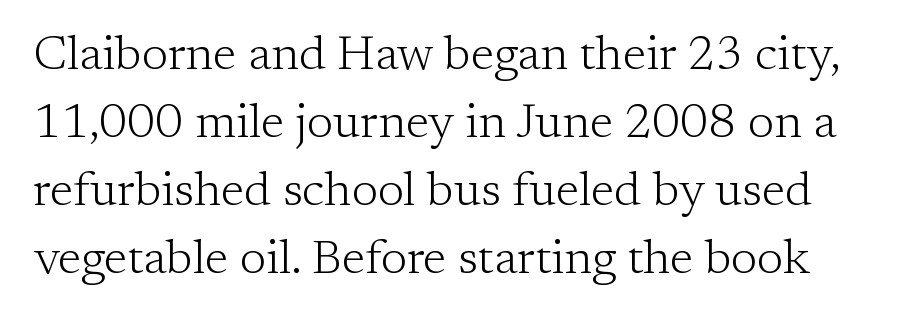
Q: Is the text bold? A: No.
Q: Is the text italic (slanted)? A: No, it is upright.
Q: Is the typeface a serif or a sans-serif typeface? A: Serif.
Q: Is the text underlined? A: No.
Q: Is the spacing between letters normal or unusually wide? A: Normal.
Q: Is the spacing between lines tight, normal or loose? A: Normal.
Q: Width (condensed, normal, or wide)? A: Normal.
Q: Stroke contrast? A: Low.
Q: x-height? A: Medium.
Q: Monospaced? A: No.
